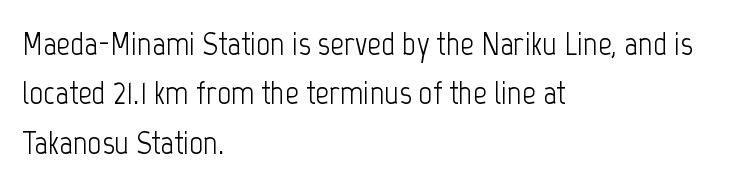
The image shows 34 px light, condensed sans-serif type, upright; set left-aligned, normal line spacing (1.45x), normal letter spacing, not underlined; low stroke contrast and a medium x-height.
